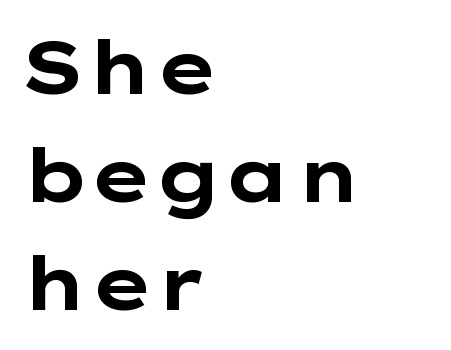
The image shows 74 px bold, wide sans-serif type, upright; set left-aligned, normal line spacing (1.46x), normal letter spacing, not underlined; low stroke contrast and a medium x-height.
